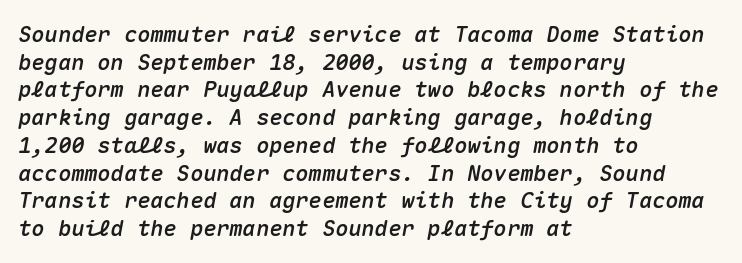
The zone under the glyphs is completely vacant. Compared with a centered layout, this one pins lines to the left instead. Whoever set this chose a conventional vertical rhythm. Slanted lettering throughout. Default kerning and tracking; the words read as compact shapes.
